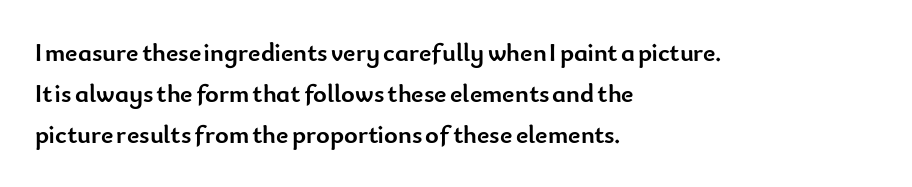
{"italic": "no", "bold": "yes", "underline": "no", "align": "left", "line_spacing": "normal", "line_spacing_ratio": 1.58, "letter_spacing": "normal", "letter_spacing_em": 0.0, "glyph_px": 26}
